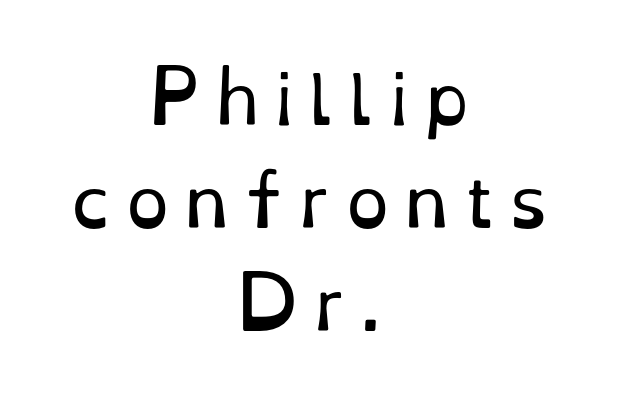
{"italic": "no", "bold": "no", "weight": "regular", "width": "normal", "stroke_contrast": "low", "x_height": "small", "monospaced": "no", "underline": "no", "align": "center", "line_spacing": "normal", "line_spacing_ratio": 1.47, "letter_spacing": "wide", "letter_spacing_em": 0.2, "glyph_px": 70}
